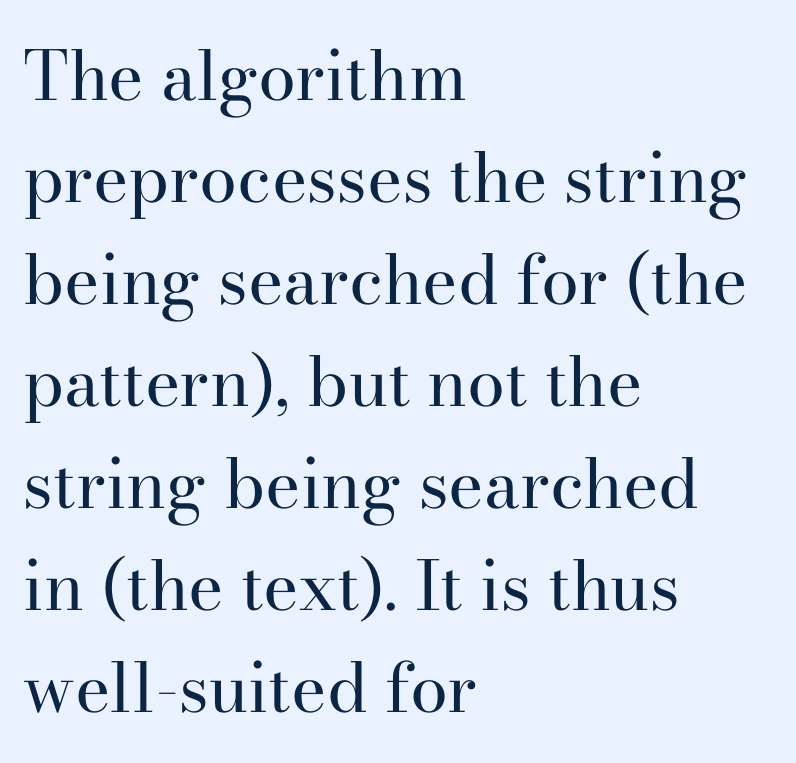
Compared with typical paragraphs, the rows here are spaced about the same. Horizontal alignment here is leftward, the default for most running prose. Posture: vertical. The letters advance in unequal steps, a hallmark of proportional type. Has an underline been added? It has not. No letter is thick-stroked: the sample isn't bold.
